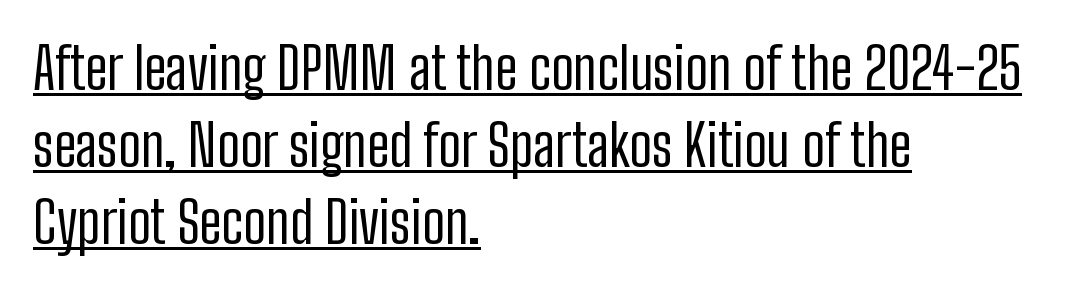
Every stem runs plumb, perpendicular to the baseline. Compared with a centered layout, this one pins lines to the left instead. You could call the tracking neutral — neither tight nor loose. The strokes carry an ordinary text weight at most. A normal amount of white space separates one row of letters from the next. The string is rendered with underlining switched on.
